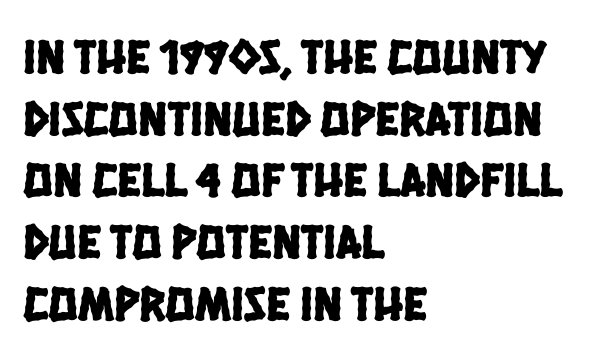
Unlike a traditional serif, this face leaves its strokes unadorned. Has an underline been added? It has not. There is no visible air inserted between adjacent glyphs. A typesetter would call this proportional, since set widths differ per character. Casual observation: everything's shoved over to the left.
